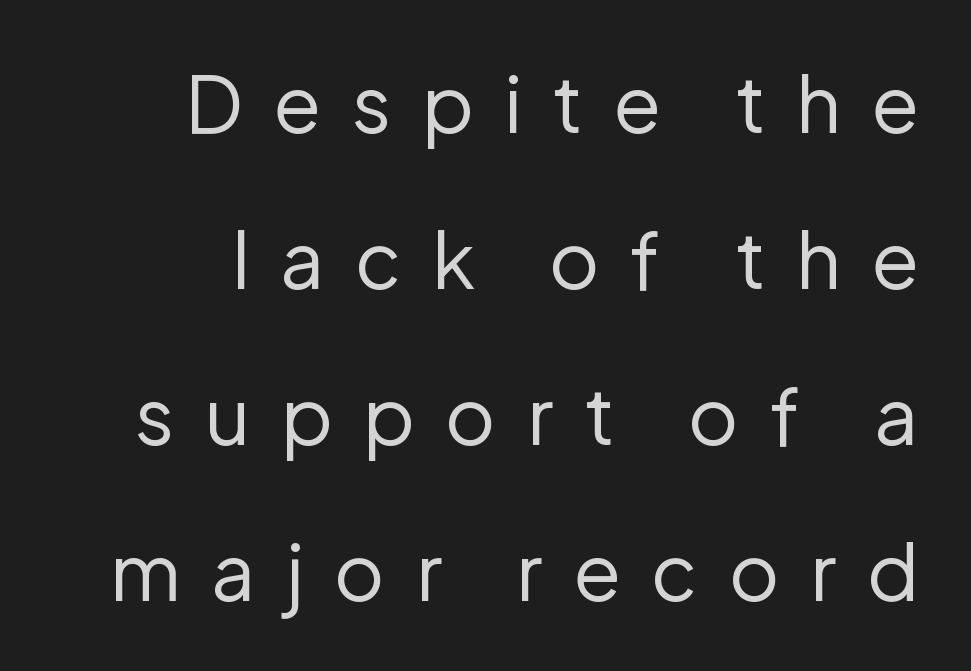
{"serif": "no", "italic": "no", "bold": "no", "weight": "regular", "width": "normal", "stroke_contrast": "low", "x_height": "medium", "monospaced": "no", "underline": "no", "align": "right", "line_spacing": "loose", "line_spacing_ratio": 2.0, "letter_spacing": "wide", "letter_spacing_em": 0.39, "glyph_px": 78}
